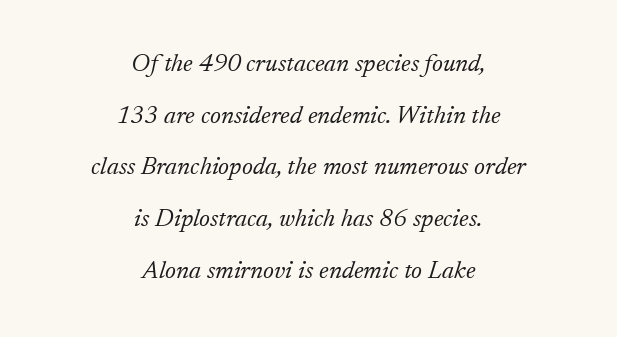
Compared with ordinary roman type, these characters are visibly tilted. Has an underline been added? It has not. Letter spacing: default. These lines are centered, leaving both edges ragged.
